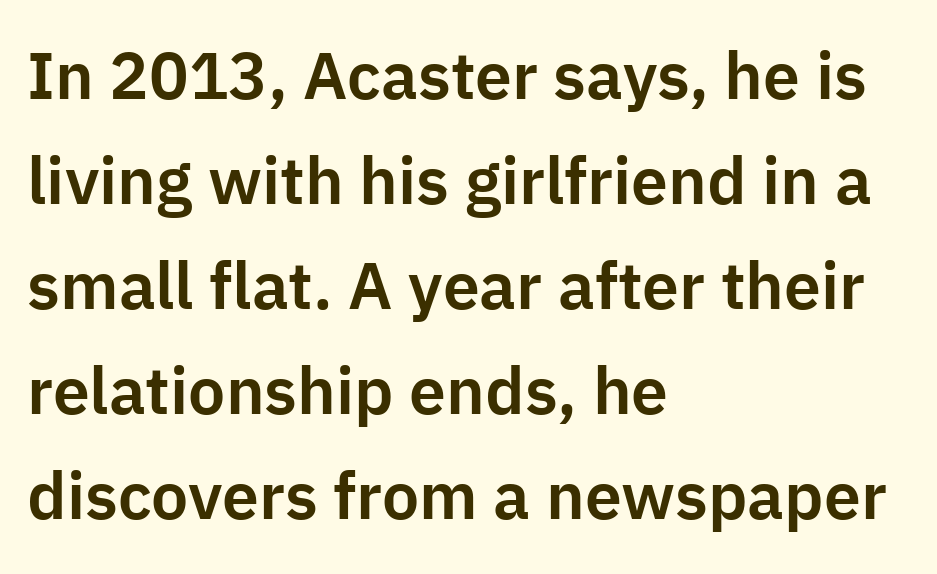
The image shows 66 px sans-serif type, upright; set left-aligned, normal line spacing (1.59x), normal letter spacing, not underlined; low stroke contrast and a medium x-height.
